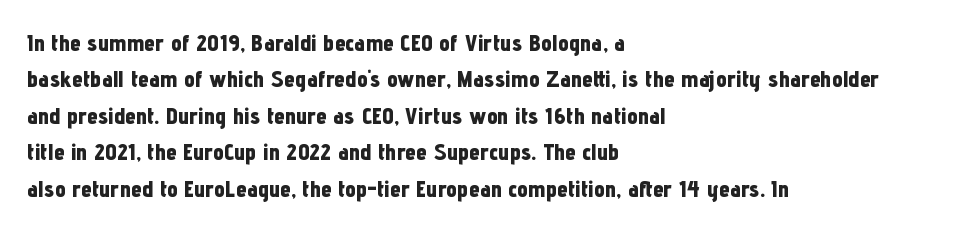
The designer left line spacing at the default. The horizontal fit of the characters is conventional and even. The specimen reads as upright at a glance. The passage shown is not underscored anywhere. The letters are bold, with thick, heavy strokes.
